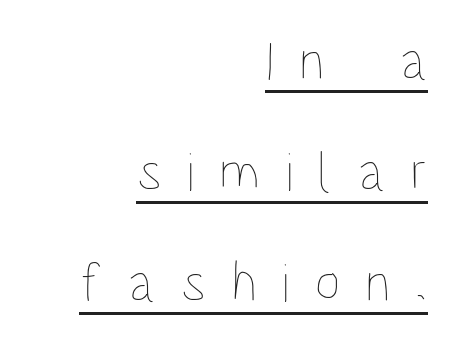
The image shows 55 px thin, condensed type, upright; set right-aligned, loose line spacing (2.02x), unusually wide letter spacing (+0.47 em), underlined; low stroke contrast and a large x-height.
